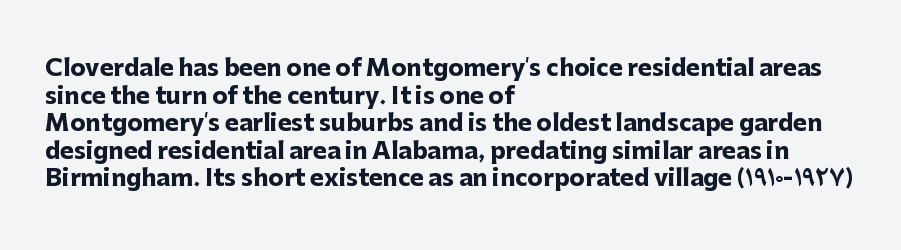
Q: Is the text bold? A: Yes.
Q: Is the text italic (slanted)? A: No, it is upright.
Q: Is the text underlined? A: No.
Q: How is the paragraph aligned? A: Left-aligned.
Q: Is the spacing between letters normal or unusually wide? A: Normal.
